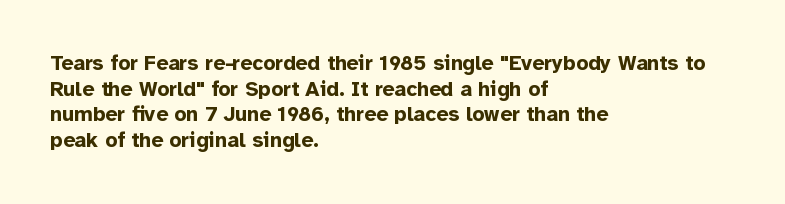
Is there any slant? The stems are plumb. The zone under the glyphs is completely vacant. Caption: bold face, heavy strokes. Each word holds together tightly as a unit, with standard inter-letter gaps. Does the copy run flush right? No — it runs flush left.
